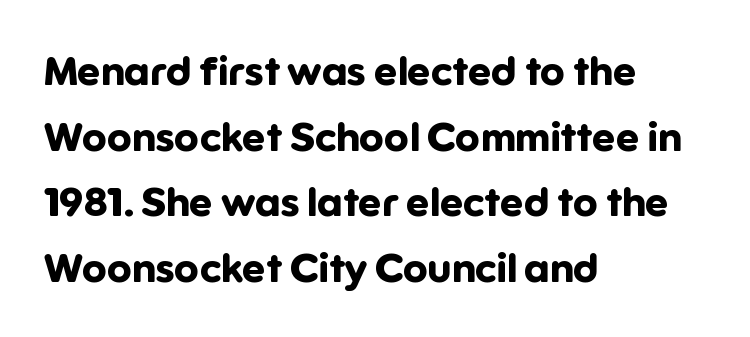
The letters stand straight up with perfectly vertical stems. Students, this is bold: see how much ink each stroke carries. Which margin do the lines hug? The left one — the right edge is uneven. Serif or sans? Sans — the stroke terminals are bare. This sample keeps an unexceptional amount of space between lines. Character widths vary here, with narrow letters taking less room than wide ones.
